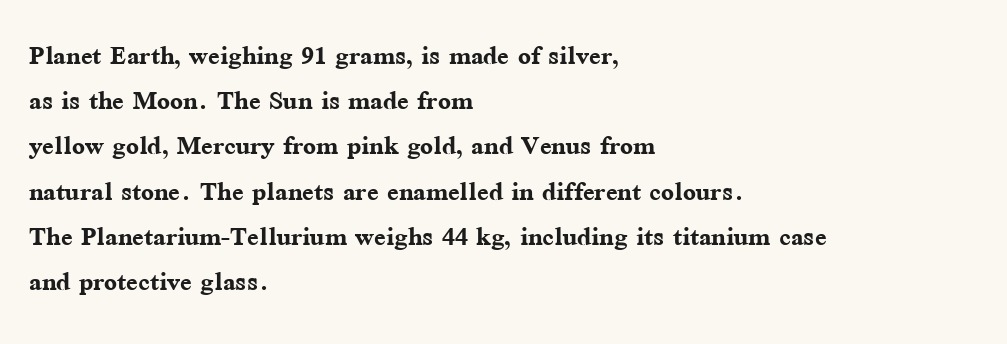
The image shows 34 px semibold serif type, upright; set left-aligned, normal line spacing (1.33x), normal letter spacing, not underlined; medium stroke contrast and a medium x-height.
